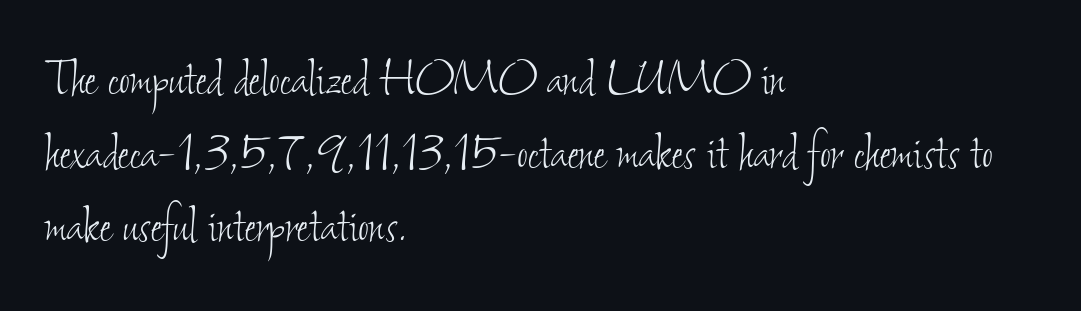
Q: Is the text bold? A: No.
Q: Is the text underlined? A: No.
Q: How is the paragraph aligned? A: Left-aligned.
Q: Is the spacing between letters normal or unusually wide? A: Normal.
Q: Is the spacing between lines tight, normal or loose? A: Normal.
Q: Width (condensed, normal, or wide)? A: Condensed.
Q: Stroke contrast? A: Low.
Q: x-height? A: Small.
Q: Monospaced? A: No.
